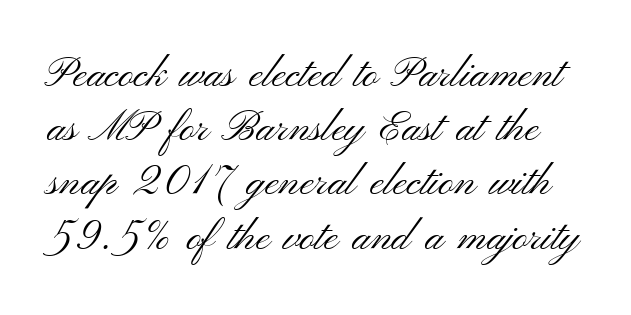
No word sits above an underline. Is the letter spacing exaggerated? No — it looks like the ordinary default. This sample has the flowing, uneven cadence of proportional lettering. You can tell from the bare stems that sans-serif type was used.
